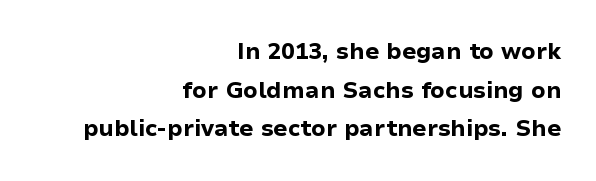
{"italic": "no", "bold": "yes", "underline": "no", "align": "right", "line_spacing": "normal", "line_spacing_ratio": 1.68, "letter_spacing": "normal", "letter_spacing_em": 0.0, "glyph_px": 23}
